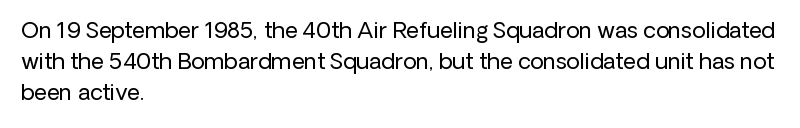
{"italic": "no", "bold": "no", "underline": "no", "align": "left", "line_spacing": "normal", "line_spacing_ratio": 1.42, "letter_spacing": "normal", "letter_spacing_em": 0.0, "glyph_px": 22}
